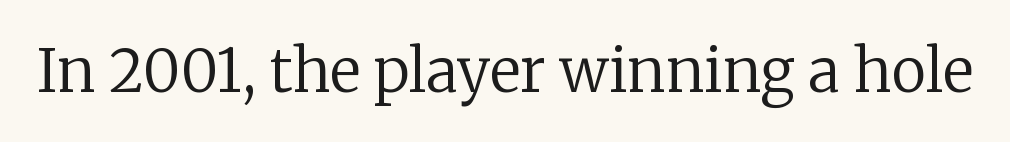
The image shows 59 px regular-weight serif type, upright; set normal letter spacing, not underlined; low stroke contrast and a medium x-height.
